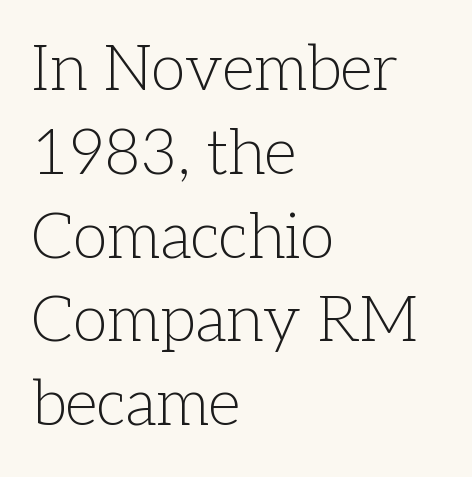
Q: Is the text bold? A: No.
Q: Is the text italic (slanted)? A: No, it is upright.
Q: Is the typeface a serif or a sans-serif typeface? A: Serif.
Q: Is the text underlined? A: No.
Q: How is the paragraph aligned? A: Left-aligned.
Q: Is the spacing between letters normal or unusually wide? A: Normal.
Q: Is the spacing between lines tight, normal or loose? A: Normal.
Q: Width (condensed, normal, or wide)? A: Normal.
Q: Stroke contrast? A: Low.
Q: x-height? A: Medium.
Q: Monospaced? A: No.
